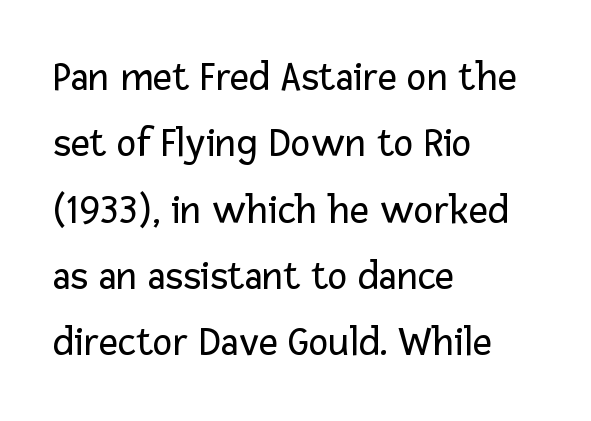
Does the leading feel generous? No, just average. The rendering uses natural spacing where letterforms have individual widths. These lines keep a tight, regular rhythm from letter to letter. The paragraph shown leans on its left margin. Weight class: somewhere from thin through regular.
